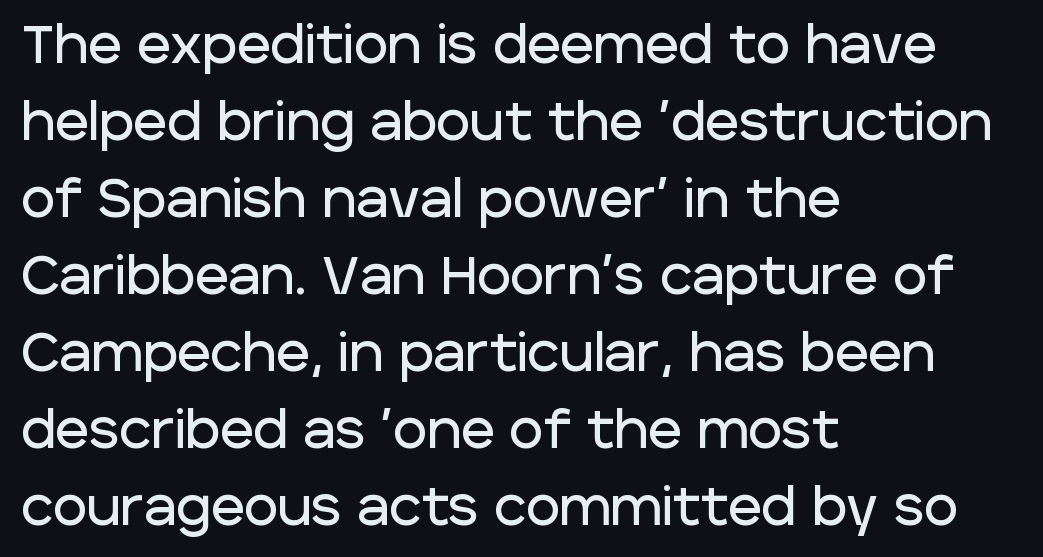
The image shows 52 px sans-serif type, upright; set left-aligned, normal line spacing (1.48x), normal letter spacing, not underlined; low stroke contrast and a large x-height.
